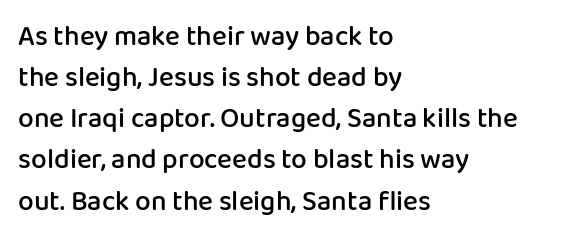
The image shows 28 px semibold sans-serif type, upright; set left-aligned, normal line spacing (1.47x), normal letter spacing, not underlined; low stroke contrast and a medium x-height.
